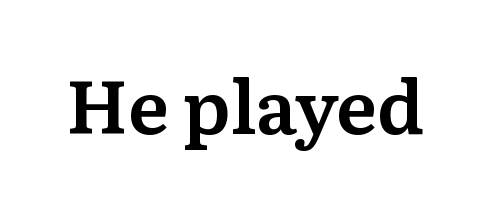
The image shows 74 px serif type, upright; set normal letter spacing, not underlined; medium stroke contrast and a medium x-height.
